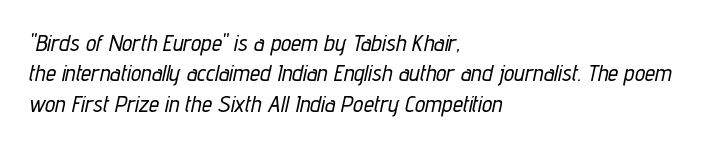
Decoration check: the copy has no underline. Leading: standard. The specimen reads as italic at a glance. The line texture is even and compact thanks to regular tracking. Line beginnings align vertically; line endings do not.
